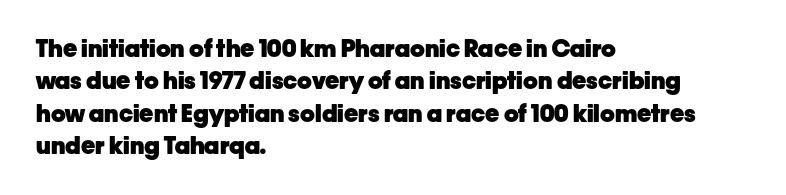
Whoever set this chose a conventional vertical rhythm. Emphasis by weight is at full strength: bold. The setting favours the left margin, as ordinary paragraphs usually do. Glance below the letters and you will spot only blank space. Rendered with straight, roman letterforms.
